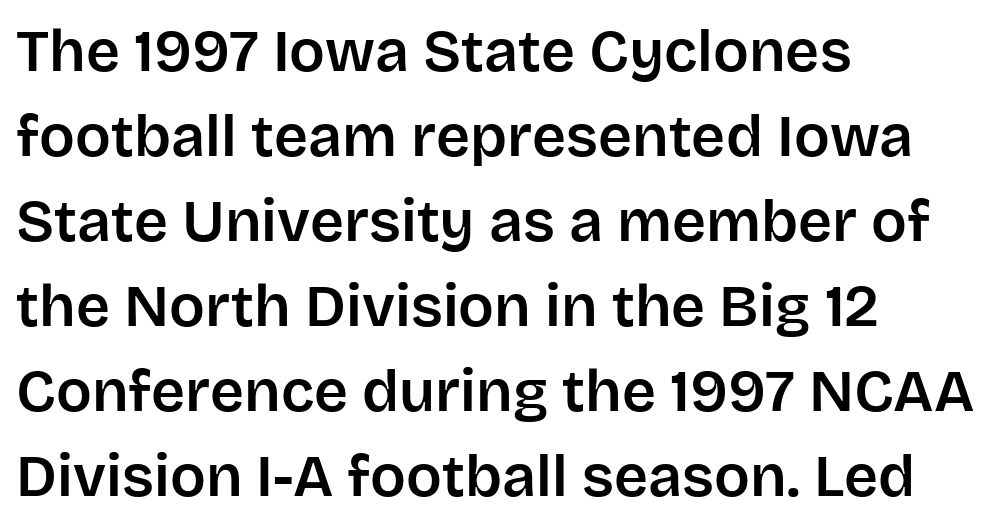
When letters stand straight like this, we call the style roman or upright. Which margin do the lines hug? The left one — the right edge is uneven. What stands out about the letter spacing? Nothing — it is the standard amount. This sample keeps an unexceptional amount of space between lines. Does the type have serifs? No, each stem ends abruptly.
